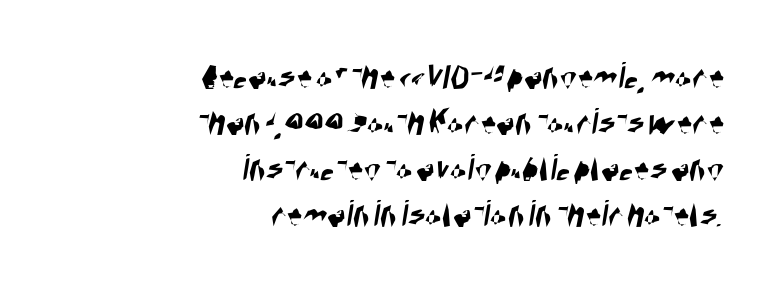
The image shows 39 px condensed sans-serif type; set right-aligned, line spacing 1.18x, normal letter spacing, not underlined; high stroke contrast and a large x-height.
